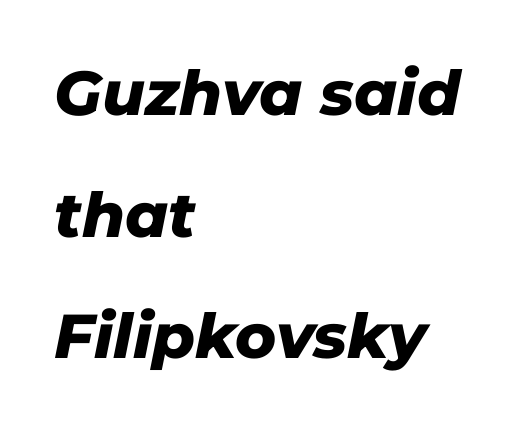
Q: Is the text bold? A: Yes.
Q: Is the text italic (slanted)? A: Yes, it leans right by about 11 degrees.
Q: Is the text underlined? A: No.
Q: How is the paragraph aligned? A: Left-aligned.
Q: Is the spacing between letters normal or unusually wide? A: Normal.
Q: Is the spacing between lines tight, normal or loose? A: Loose.
Q: Width (condensed, normal, or wide)? A: Normal.
Q: Stroke contrast? A: Low.
Q: x-height? A: Medium.
Q: Monospaced? A: No.
